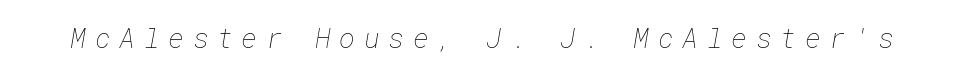
Q: Is the text bold? A: No.
Q: Is the text underlined? A: No.
Q: Is the spacing between letters normal or unusually wide? A: Unusually wide.
